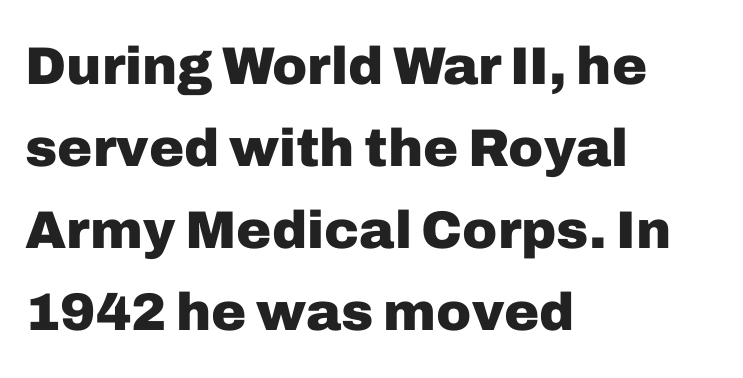
{"serif": "no", "italic": "no", "bold": "yes", "weight": "heavy", "width": "normal", "stroke_contrast": "low", "x_height": "medium", "monospaced": "no", "underline": "no", "align": "left", "line_spacing": "normal", "line_spacing_ratio": 1.55, "letter_spacing": "normal", "letter_spacing_em": 0.0, "glyph_px": 53}
